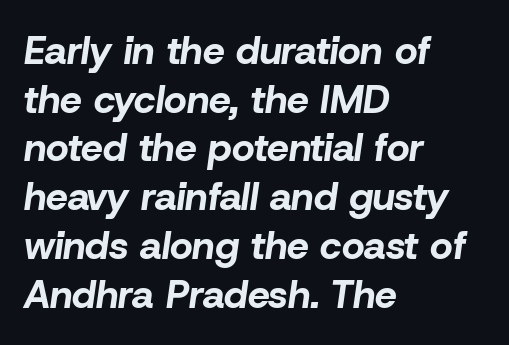
Q: Is the text bold? A: Yes.
Q: Is the text italic (slanted)? A: Yes, it leans right by about 8 degrees.
Q: Is the text underlined? A: No.
Q: How is the paragraph aligned? A: Left-aligned.
Q: Is the spacing between letters normal or unusually wide? A: Normal.
Q: Is the spacing between lines tight, normal or loose? A: Normal.
Q: Width (condensed, normal, or wide)? A: Normal.
Q: Stroke contrast? A: Low.
Q: x-height? A: Medium.
Q: Monospaced? A: No.
